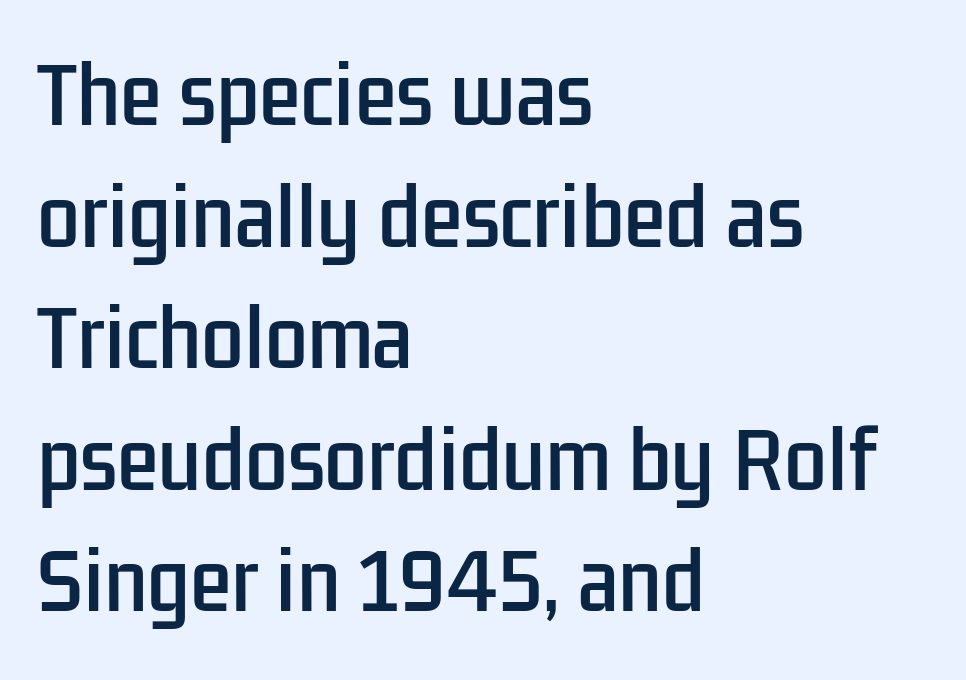
Observe the ordinary spacing: letters are neighbours, not strangers. This is sans-serif lettering, the kind often seen on screens and signage. Here the designer chose a conventional face with non-uniform glyph widths. What's the leading like? Ordinary, nothing unusual. Every stem runs plumb, perpendicular to the baseline.
